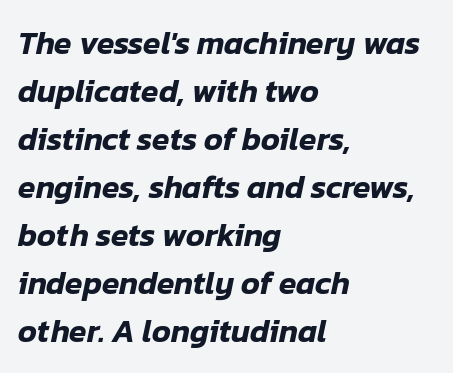
Q: Is the text italic (slanted)? A: Yes, it leans right by about 12 degrees.
Q: Is the text underlined? A: No.
Q: How is the paragraph aligned? A: Left-aligned.
Q: Is the spacing between letters normal or unusually wide? A: Normal.
Q: Is the spacing between lines tight, normal or loose? A: Normal.
Q: Width (condensed, normal, or wide)? A: Normal.
Q: Stroke contrast? A: Low.
Q: x-height? A: Medium.
Q: Monospaced? A: No.
